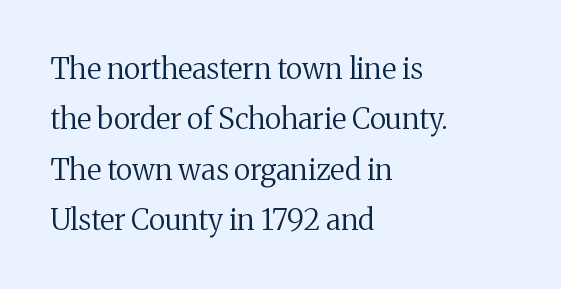
The image shows 29 px regular-weight serif type, upright; set left-aligned, line spacing 1.74x, normal letter spacing, not underlined; medium stroke contrast and a medium x-height.
